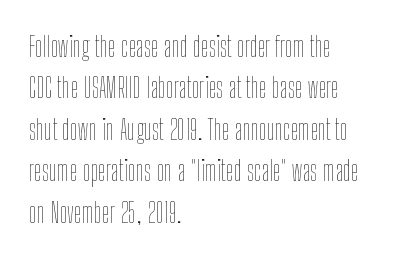
{"italic": "no", "bold": "no", "weight": "thin", "width": "condensed", "stroke_contrast": "low", "x_height": "medium", "monospaced": "no", "underline": "no", "align": "left", "line_spacing": "normal", "line_spacing_ratio": 1.48, "letter_spacing": "normal", "letter_spacing_em": 0.0, "glyph_px": 28}
